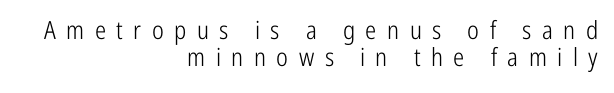
Visually the block forms a straight wall on the right and a jagged coastline on the left. The font's upright variant was chosen for this text. These lines huddle together more closely than default settings would place them. Inter-character spacing is expanded well beyond the font's built-in metrics. Stem width sits at or under what a default text font uses. The area under the type is left untouched.
